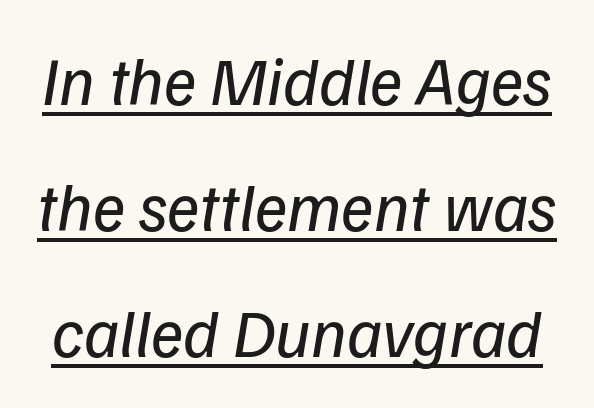
Q: Is the text bold? A: No.
Q: Is the typeface a serif or a sans-serif typeface? A: Sans-serif.
Q: Is the text underlined? A: Yes.
Q: Is the spacing between letters normal or unusually wide? A: Normal.
Q: Width (condensed, normal, or wide)? A: Normal.
Q: Stroke contrast? A: Low.
Q: x-height? A: Medium.
Q: Monospaced? A: No.
